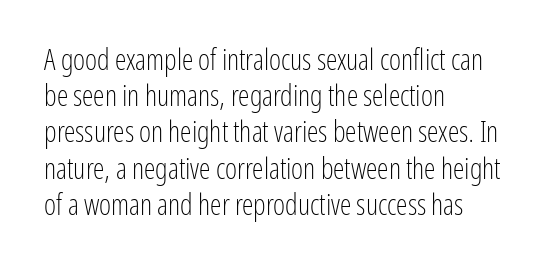
Q: Is the text bold? A: No.
Q: Is the text italic (slanted)? A: No, it is upright.
Q: Is the typeface a serif or a sans-serif typeface? A: Sans-serif.
Q: Is the text underlined? A: No.
Q: How is the paragraph aligned? A: Left-aligned.
Q: Is the spacing between letters normal or unusually wide? A: Normal.
Q: Is the spacing between lines tight, normal or loose? A: Normal.
Q: Width (condensed, normal, or wide)? A: Condensed.
Q: Stroke contrast? A: Low.
Q: x-height? A: Medium.
Q: Monospaced? A: No.
